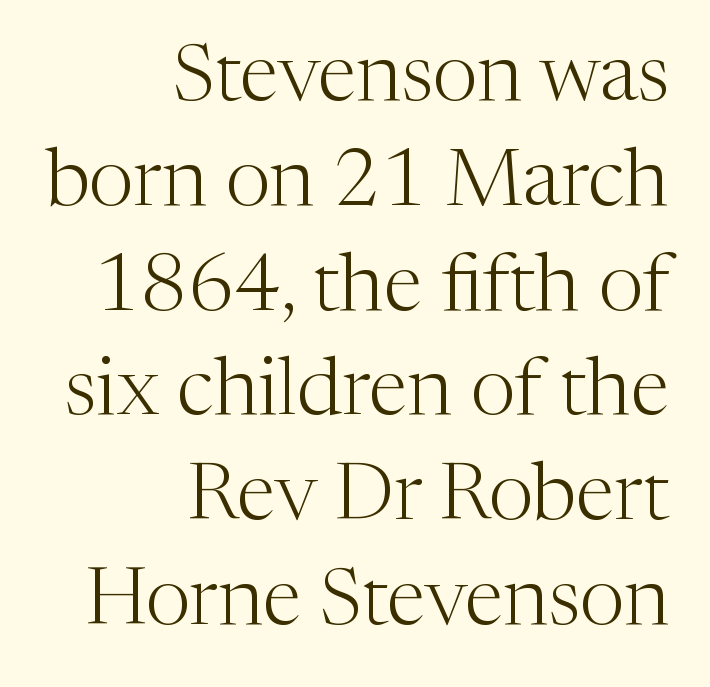
Q: Is the text bold? A: No.
Q: Is the text italic (slanted)? A: No, it is upright.
Q: Is the typeface a serif or a sans-serif typeface? A: Serif.
Q: Is the text underlined? A: No.
Q: How is the paragraph aligned? A: Right-aligned.
Q: Is the spacing between letters normal or unusually wide? A: Normal.
Q: Is the spacing between lines tight, normal or loose? A: Normal.
Q: Width (condensed, normal, or wide)? A: Normal.
Q: Stroke contrast? A: Medium.
Q: x-height? A: Medium.
Q: Monospaced? A: No.
